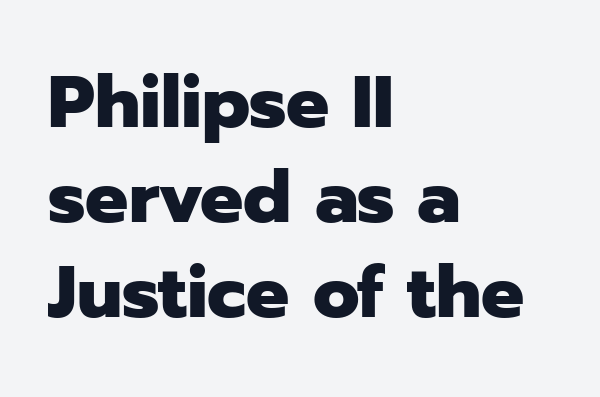
Q: Is the text bold? A: Yes.
Q: Is the text italic (slanted)? A: No, it is upright.
Q: Is the typeface a serif or a sans-serif typeface? A: Sans-serif.
Q: Is the text underlined? A: No.
Q: How is the paragraph aligned? A: Left-aligned.
Q: Is the spacing between letters normal or unusually wide? A: Normal.
Q: Is the spacing between lines tight, normal or loose? A: Normal.
Q: Width (condensed, normal, or wide)? A: Normal.
Q: Stroke contrast? A: Low.
Q: x-height? A: Medium.
Q: Monospaced? A: No.
